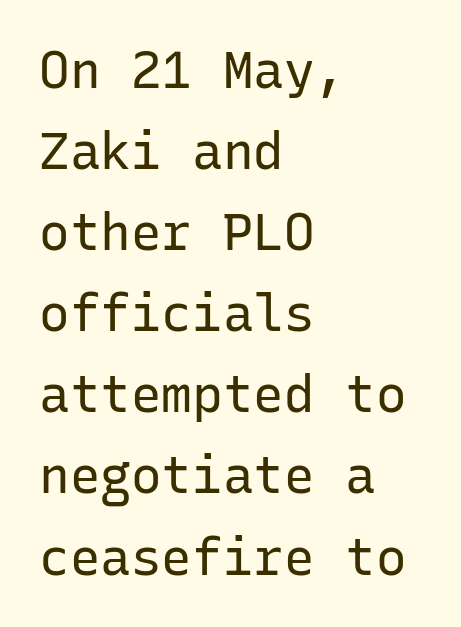
Q: Is the text bold? A: No.
Q: Is the text italic (slanted)? A: No, it is upright.
Q: Is the typeface a serif or a sans-serif typeface? A: Sans-serif.
Q: Is the text underlined? A: No.
Q: How is the paragraph aligned? A: Left-aligned.
Q: Is the spacing between letters normal or unusually wide? A: Normal.
Q: Is the spacing between lines tight, normal or loose? A: Normal.
Q: Width (condensed, normal, or wide)? A: Normal.
Q: Stroke contrast? A: Low.
Q: x-height? A: Medium.
Q: Monospaced? A: Yes.
